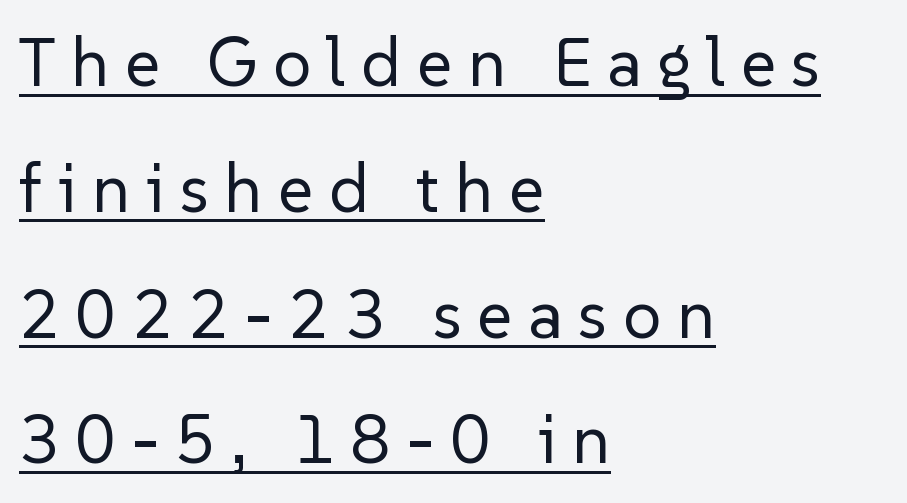
Italic: no, the glyphs are upright roman. The horizontal fit of the characters is loose and conspicuously gappy. The passage shown is typed in a proportional face where columns would drift. The passage is arranged the way most books set body copy — flush left.
